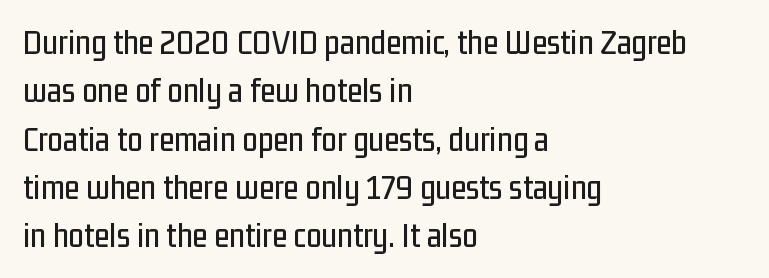
The image shows 35 px condensed sans-serif type, upright; set left-aligned, normal line spacing (1.38x), normal letter spacing, not underlined; low stroke contrast and a medium x-height.
